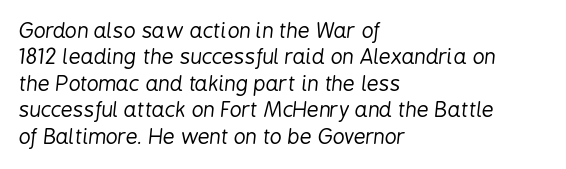
Q: Is the text bold? A: No.
Q: Is the text italic (slanted)? A: Yes, it leans right by about 6 degrees.
Q: Is the text underlined? A: No.
Q: How is the paragraph aligned? A: Left-aligned.
Q: Is the spacing between letters normal or unusually wide? A: Normal.
Q: Is the spacing between lines tight, normal or loose? A: Normal.
